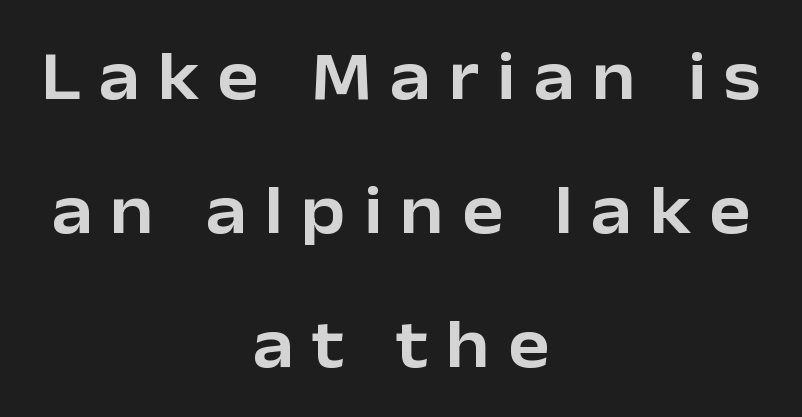
The face used here is proportionally spaced, like ordinary book or web type. Has an underline been added? It has not. A student would call this center alignment; a typographer would say set centered. The specimen reads as upright at a glance.
